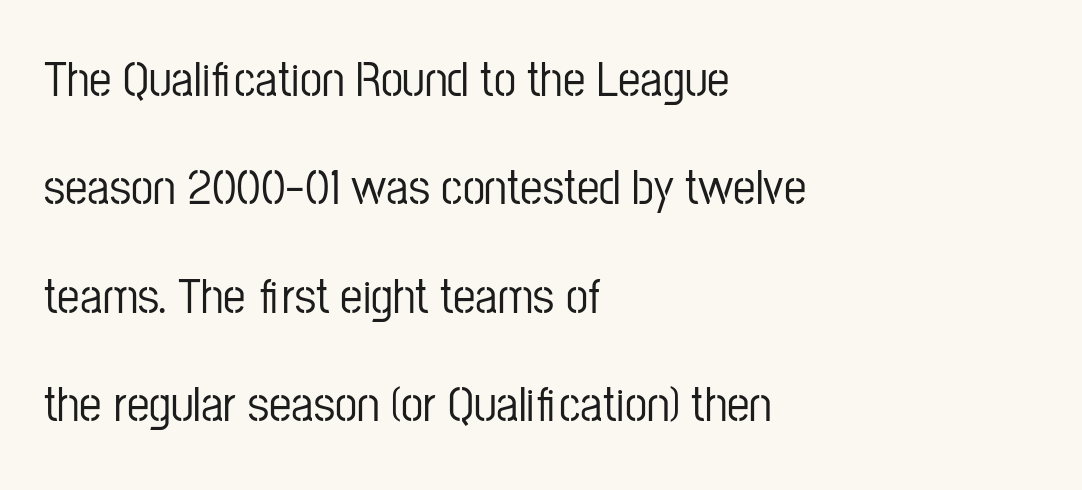
{"serif": "no", "italic": "no", "width": "condensed", "stroke_contrast": "low", "x_height": "medium", "monospaced": "no", "underline": "no", "align": "left", "line_spacing": "loose", "line_spacing_ratio": 2.17, "letter_spacing": "normal", "letter_spacing_em": 0.0, "glyph_px": 50}
